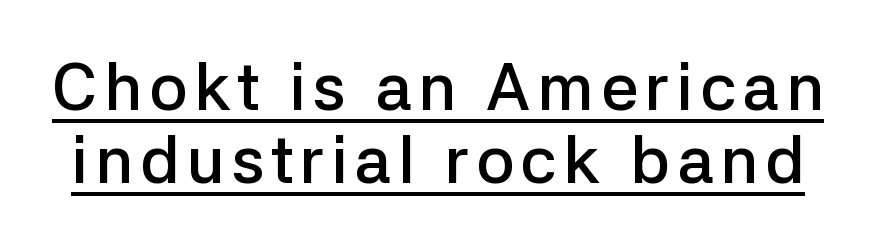
This is roman type, the default non-slanted kind. Each line of the rendering has a horizontal stroke beneath the glyphs. The space between consecutive lines is stingy. Weight: semibold (demi).
